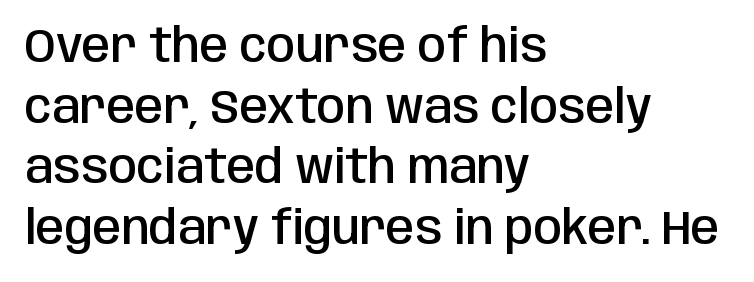
The font is running at a semibold setting, under full bold. Glyph-to-glyph distance matches everyday printed text. No italicization has been applied; the sample stays upright. Quick note: underline off. The rendering uses natural spacing where letterforms have individual widths. Line spacing here is normal.
